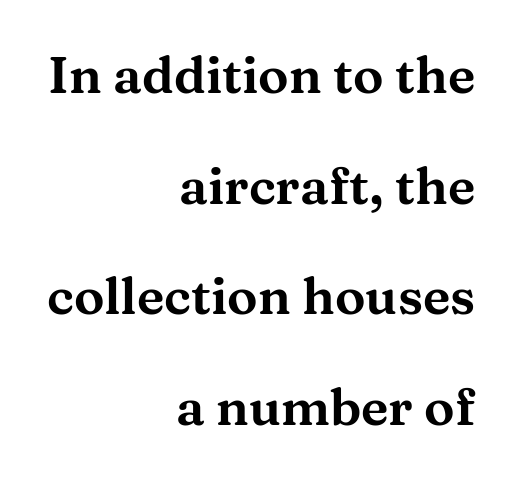
You can tell from the footed stems that serif type was used. Regarding leading, the lines here are spaced well apart. A clean baseline with only descenders dipping below it. Honestly, the letter spacing is just normal — you wouldn't notice it.
